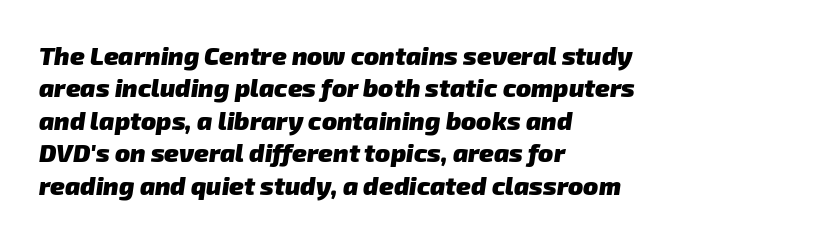
{"bold": "yes", "underline": "no", "align": "left", "line_spacing": "normal", "line_spacing_ratio": 1.3, "letter_spacing": "normal", "letter_spacing_em": 0.0, "glyph_px": 25}
